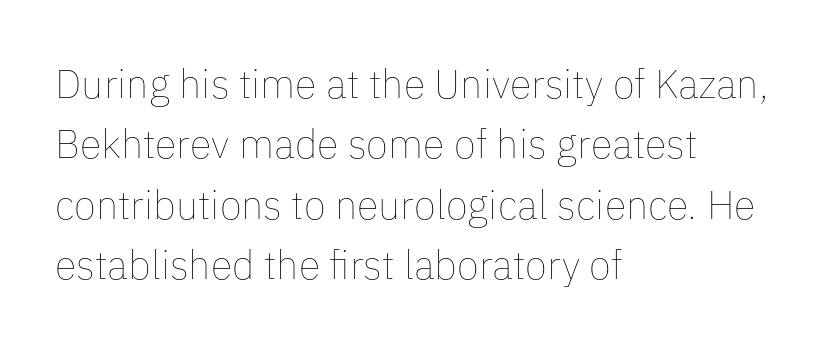
The image shows 40 px thin type, upright; set left-aligned, normal line spacing (1.51x), normal letter spacing, not underlined; low stroke contrast and a medium x-height.
